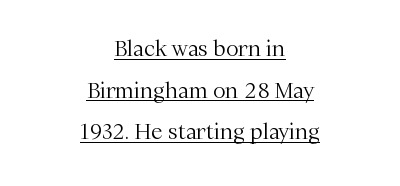
Q: Is the text bold? A: No.
Q: Is the text italic (slanted)? A: No, it is upright.
Q: Is the text underlined? A: Yes.
Q: How is the paragraph aligned? A: Centered.
Q: Is the spacing between letters normal or unusually wide? A: Normal.
Q: Is the spacing between lines tight, normal or loose? A: Loose.
